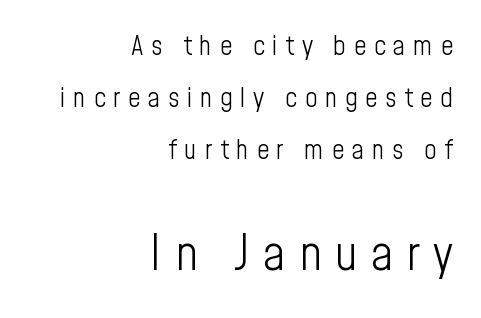
Q: Is the text bold? A: No.
Q: Is the text italic (slanted)? A: No, it is upright.
Q: Is the typeface a serif or a sans-serif typeface? A: Sans-serif.
Q: Is the text underlined? A: No.
Q: How is the paragraph aligned? A: Right-aligned.
Q: Is the spacing between letters normal or unusually wide? A: Unusually wide.
Q: Is the spacing between lines tight, normal or loose? A: Loose.
Q: Which block of text is set in a larger size, the first (top) or the second (bottom)? A: The second (bottom) one.
Q: Width (condensed, normal, or wide)? A: Condensed.
Q: Stroke contrast? A: Low.
Q: x-height? A: Medium.
Q: Monospaced? A: No.
